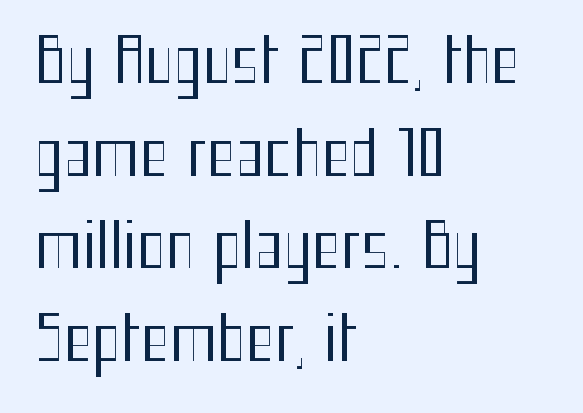
{"serif": "no", "italic": "no", "bold": "no", "weight": "regular", "width": "condensed", "stroke_contrast": "medium", "x_height": "medium", "monospaced": "no", "underline": "no", "align": "left", "line_spacing": "normal", "line_spacing_ratio": 1.52, "letter_spacing": "normal", "letter_spacing_em": 0.0, "glyph_px": 61}
